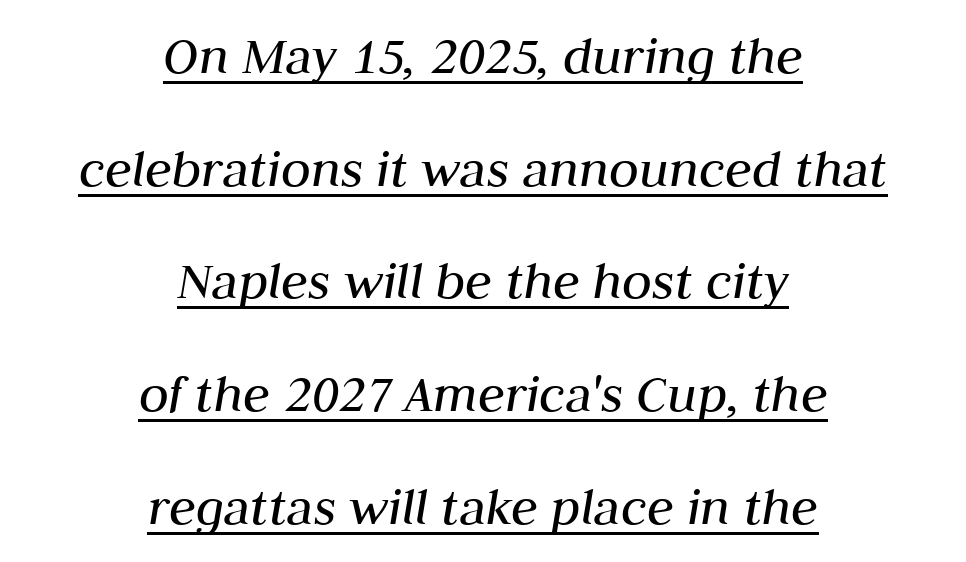
A typesetter would mark this as italic. A typesetter would call this proportional, since set widths differ per character. These lines stand farther apart than default settings would place them. Spacing between characters is what you'd get straight out of the box. A typographer would call this underscored text. Horizontal alignment here is central, giving a formal, balanced look.
